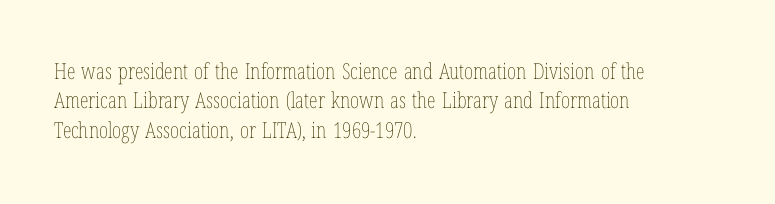
Caption: face not bold, strokes unweighted. Whoever set this chose a conventional vertical rhythm. This sample uses plain, unmodified letter spacing. The lettering stays uniformly vertical, giving the passage a roman look. Rule under the text: the space is simply empty.
